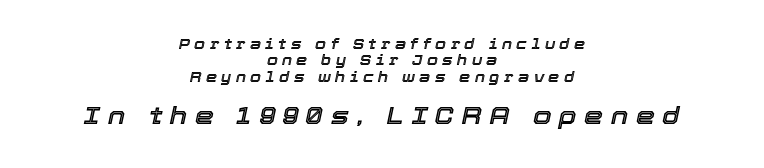
Q: Is the text italic (slanted)? A: Yes, it leans right by about 12 degrees.
Q: Is the text underlined? A: No.
Q: How is the paragraph aligned? A: Centered.
Q: Is the spacing between letters normal or unusually wide? A: Unusually wide.
Q: Which block of text is set in a larger size, the first (top) or the second (bottom)? A: The second (bottom) one.
